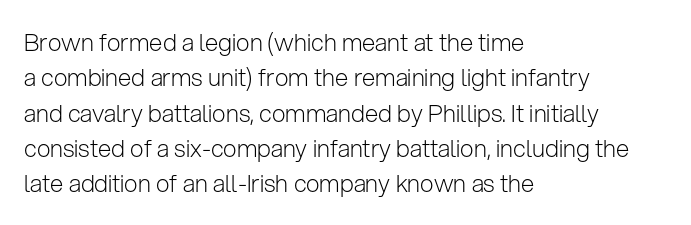
Tracking value appears to be zero — textbook default spacing. Posture: straight, roman, zero tilt. Leftover space on each line is placed entirely after the last word. This is not heavy type; no bold has been used.
